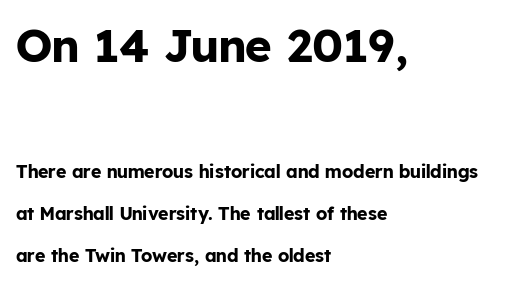
The image shows 46 px bold sans-serif type, upright; set left-aligned, loose line spacing (2.33x), normal letter spacing, not underlined; the first (top) block is 2.56x larger; low stroke contrast and a medium x-height.
